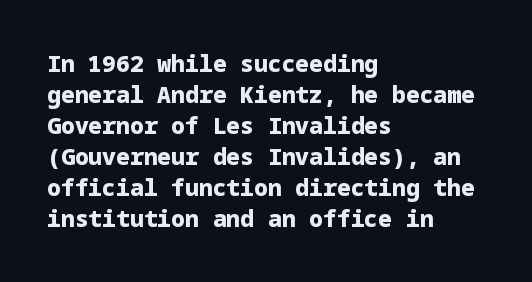
{"italic": "no", "bold": "yes", "underline": "no", "align": "left", "line_spacing": "normal", "line_spacing_ratio": 1.35, "letter_spacing": "normal", "letter_spacing_em": 0.0, "glyph_px": 23}
